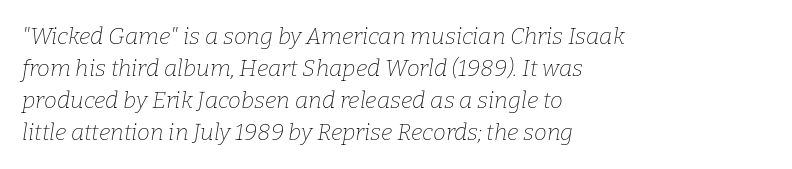
{"italic": "yes", "lean": "right", "slant_degrees": 9, "bold": "no", "underline": "no", "align": "left", "line_spacing": "normal", "line_spacing_ratio": 1.39, "letter_spacing": "normal", "letter_spacing_em": 0.0, "glyph_px": 23}
